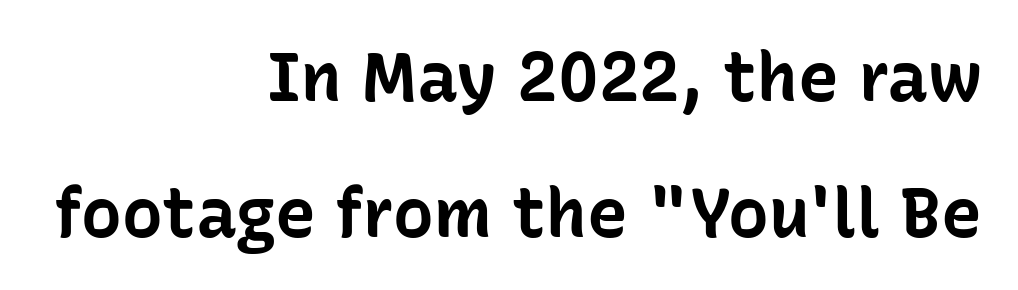
Q: Is the text bold? A: Yes.
Q: Is the text italic (slanted)? A: No, it is upright.
Q: Is the typeface a serif or a sans-serif typeface? A: Sans-serif.
Q: Is the text underlined? A: No.
Q: How is the paragraph aligned? A: Right-aligned.
Q: Is the spacing between letters normal or unusually wide? A: Normal.
Q: Is the spacing between lines tight, normal or loose? A: Loose.
Q: Width (condensed, normal, or wide)? A: Normal.
Q: Stroke contrast? A: Low.
Q: x-height? A: Medium.
Q: Monospaced? A: No.
